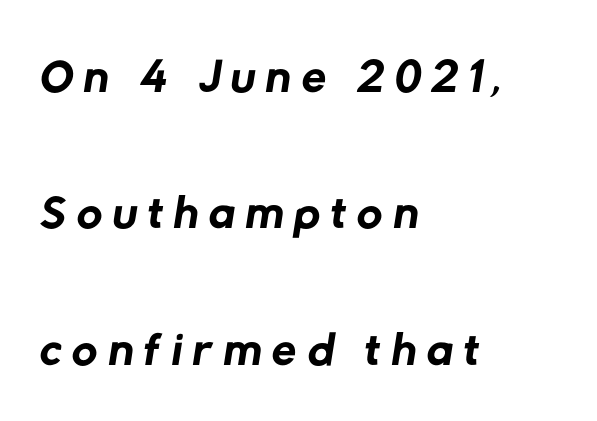
Teacher's note: observe the even left margin — that is flush-left alignment. The face used here is a sans, in the tradition of grotesques and geometrics. Honestly, there is no underline to notice here at all. The face used here is proportionally spaced, like ordinary book or web type.
